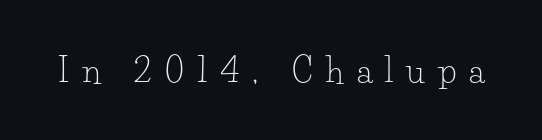
Q: Is the text bold? A: No.
Q: Is the text italic (slanted)? A: No, it is upright.
Q: Is the typeface a serif or a sans-serif typeface? A: Serif.
Q: Is the text underlined? A: No.
Q: Is the spacing between letters normal or unusually wide? A: Unusually wide.
Q: Width (condensed, normal, or wide)? A: Normal.
Q: Stroke contrast? A: Low.
Q: x-height? A: Small.
Q: Monospaced? A: No.
